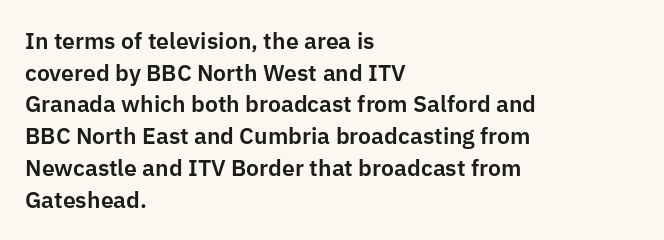
The tracking reads as untouched default to a designer's eye. These lines were composed using upright roman letters. A clean baseline with only descenders dipping below it. The designer left line spacing at the default. The lines are quadded left.
